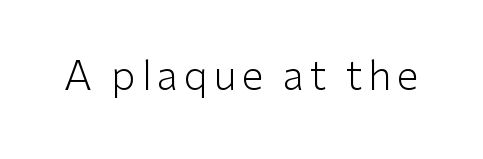
The image shows 40 px light sans-serif type, upright; set not underlined; low stroke contrast and a medium x-height.
